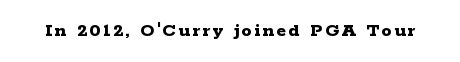
The type sits square on the baseline with zero lean. Lines of text with bare space underneath. Does the weight exceed regular? Yes, all the way to bold.
